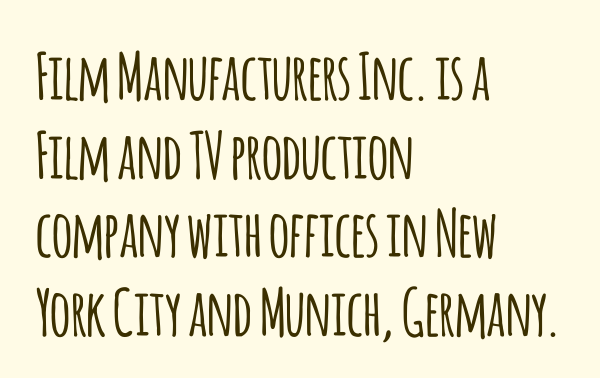
{"serif": "no", "italic": "no", "width": "condensed", "stroke_contrast": "low", "x_height": "large", "monospaced": "no", "underline": "no", "align": "left", "line_spacing_ratio": 1.23, "letter_spacing": "normal", "letter_spacing_em": 0.0, "glyph_px": 64}
